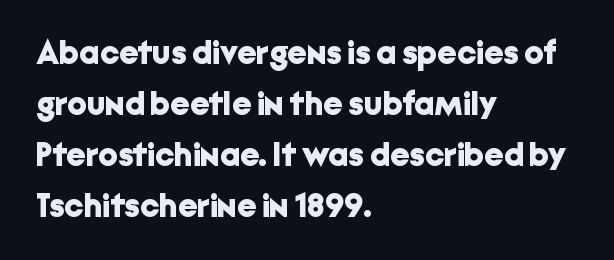
{"serif": "no", "italic": "no", "bold": "yes", "weight": "bold", "width": "normal", "stroke_contrast": "low", "x_height": "medium", "monospaced": "no", "underline": "no", "align": "left", "line_spacing": "normal", "line_spacing_ratio": 1.5, "letter_spacing": "normal", "letter_spacing_em": 0.0, "glyph_px": 34}
